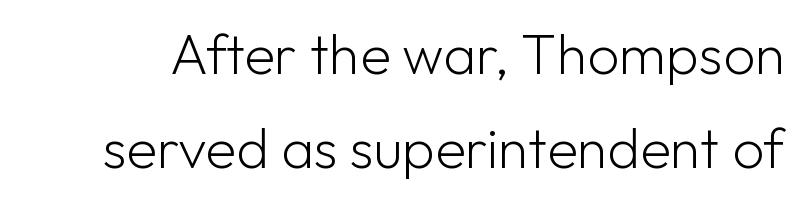
Type style note: lacks serifs. Type without underlining. Line spacing here is normal. These lines are rendered in a variable-pitch font. The characters are drawn with everyday or finer stroke widths. It's the straight-up-and-down kind of type.
